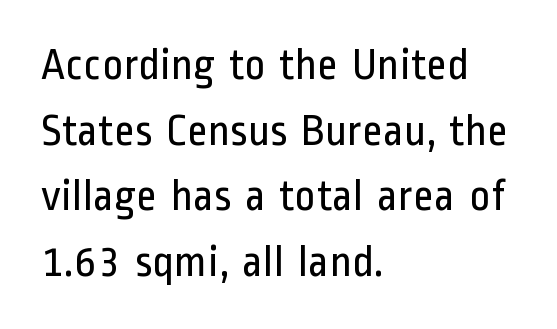
The image shows 45 px regular-weight, condensed sans-serif type, upright; set left-aligned, normal line spacing (1.46x), normal letter spacing, not underlined; low stroke contrast and a medium x-height.
